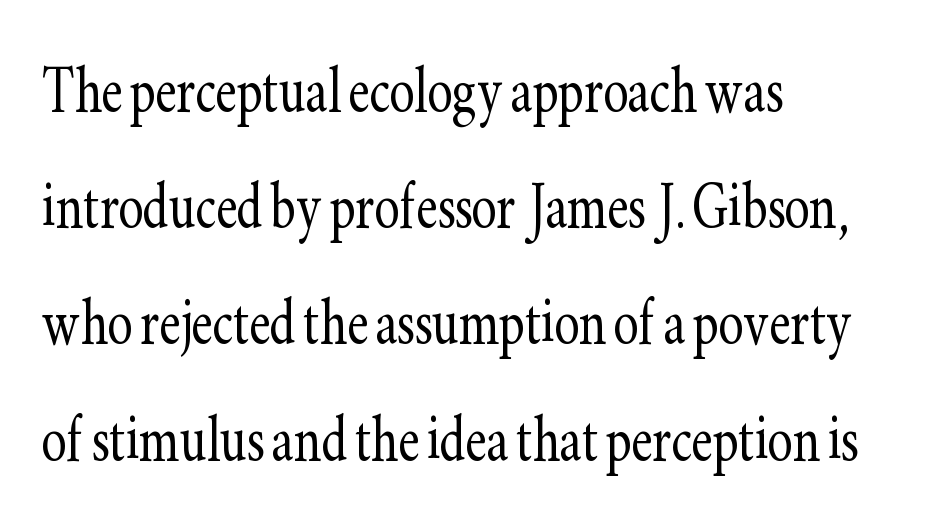
The cut favours lightness, reaching ordinary text weight at its darkest. The face used here is proportionally spaced, like ordinary book or web type. Observe the ordinary spacing: letters are neighbours, not strangers. Anything drawn beneath the words? Only blank space. The typeface chosen for these lines features serifs. Is there much room between lines? A standard amount, neither cramped nor airy.
